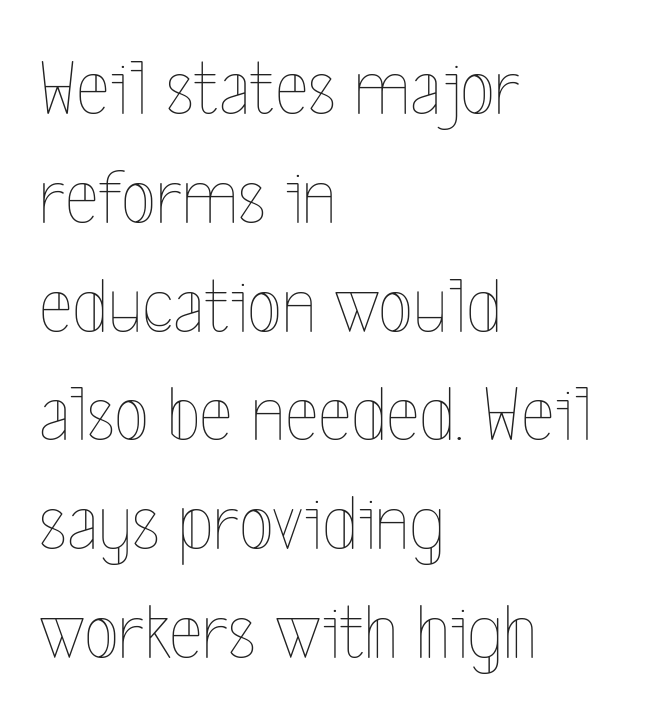
{"italic": "no", "bold": "no", "weight": "thin", "width": "condensed", "x_height": "medium", "monospaced": "no", "underline": "no", "align": "left", "line_spacing": "normal", "line_spacing_ratio": 1.36, "letter_spacing": "normal", "letter_spacing_em": 0.0, "glyph_px": 80}
